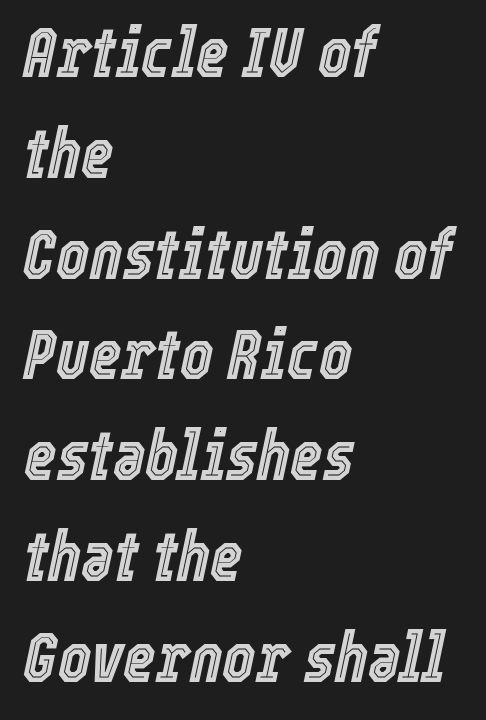
{"italic": "yes", "lean": "right", "slant_degrees": 12, "width": "condensed", "x_height": "medium", "monospaced": "no", "underline": "no", "align": "left", "line_spacing": "normal", "line_spacing_ratio": 1.44, "letter_spacing": "normal", "letter_spacing_em": 0.0, "glyph_px": 70}
